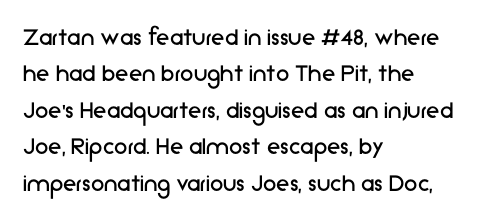
Q: Is the text bold? A: No.
Q: Is the text italic (slanted)? A: No, it is upright.
Q: Is the text underlined? A: No.
Q: How is the paragraph aligned? A: Left-aligned.
Q: Is the spacing between letters normal or unusually wide? A: Normal.
Q: Is the spacing between lines tight, normal or loose? A: Normal.
